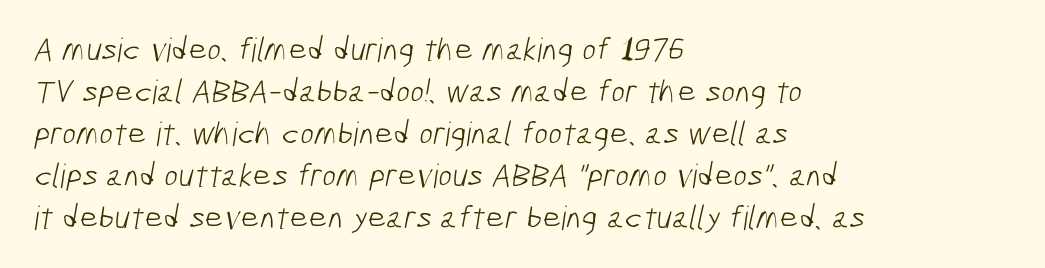
{"serif": "no", "bold": "no", "weight": "light", "width": "condensed", "stroke_contrast": "low", "x_height": "medium", "monospaced": "no", "underline": "no", "align": "left", "line_spacing": "normal", "line_spacing_ratio": 1.27, "letter_spacing": "normal", "letter_spacing_em": 0.0, "glyph_px": 33}
